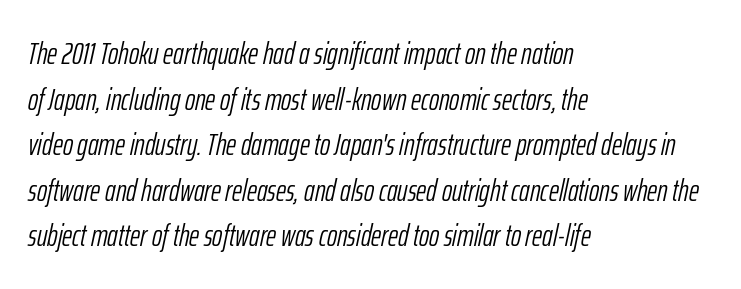
Q: Is the text bold? A: No.
Q: Is the text italic (slanted)? A: Yes, it leans right by about 12 degrees.
Q: Is the text underlined? A: No.
Q: How is the paragraph aligned? A: Left-aligned.
Q: Is the spacing between letters normal or unusually wide? A: Normal.
Q: Is the spacing between lines tight, normal or loose? A: Normal.
Q: Width (condensed, normal, or wide)? A: Condensed.
Q: Stroke contrast? A: Low.
Q: x-height? A: Medium.
Q: Monospaced? A: No.
